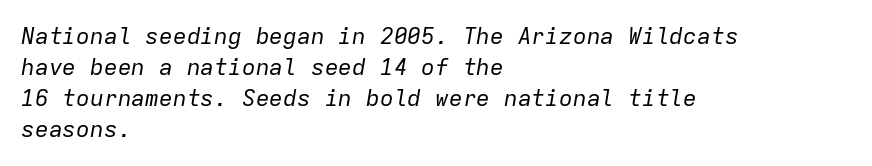
Q: Is the text bold? A: No.
Q: Is the text italic (slanted)? A: Yes, it leans right by about 9 degrees.
Q: Is the text underlined? A: No.
Q: How is the paragraph aligned? A: Left-aligned.
Q: Is the spacing between letters normal or unusually wide? A: Normal.
Q: Is the spacing between lines tight, normal or loose? A: Normal.
